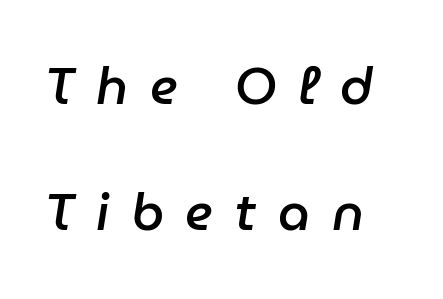
The image shows 51 px semibold type, italic (leaning right); set loose line spacing (2.48x), unusually wide letter spacing (+0.43 em), not underlined; low stroke contrast and a medium x-height.
